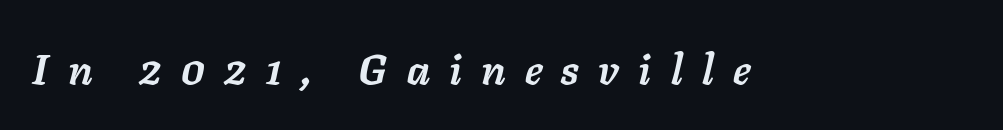
Q: Is the text bold? A: Yes.
Q: Is the text italic (slanted)? A: Yes, it leans right by about 11 degrees.
Q: Is the text underlined? A: No.
Q: Is the spacing between letters normal or unusually wide? A: Unusually wide.
Q: Width (condensed, normal, or wide)? A: Normal.
Q: Stroke contrast? A: Low.
Q: x-height? A: Medium.
Q: Monospaced? A: No.
